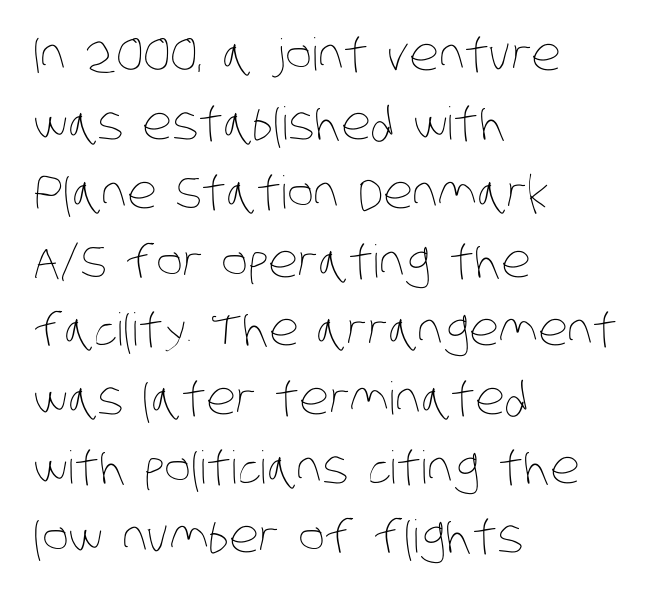
The image shows 45 px thin, condensed type; set left-aligned, normal line spacing (1.53x), normal letter spacing, not underlined; low stroke contrast and a large x-height.
